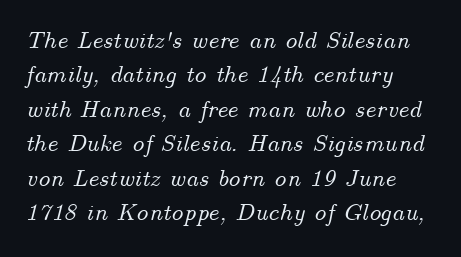
The image shows 25 px text type, italic (leaning right); set left-aligned, normal line spacing (1.38x), normal letter spacing, not underlined.
